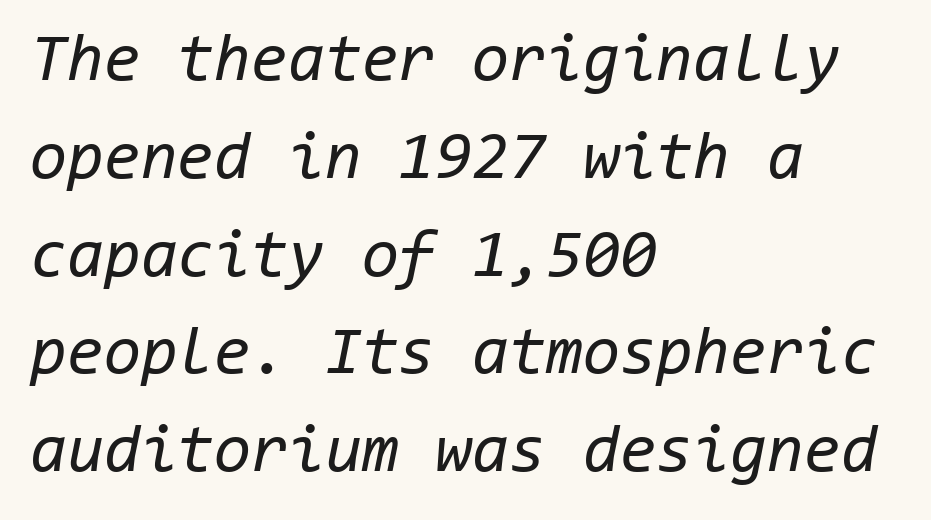
Plain, unruled lines of type. No heavy texture on the line: the type isn't bold. Notice how the stems are inclined rather than vertical — that's the hallmark of italics. Compared with a centered layout, this one pins lines to the left instead. Think of a typewriter: that constant character pitch is what you see here.
